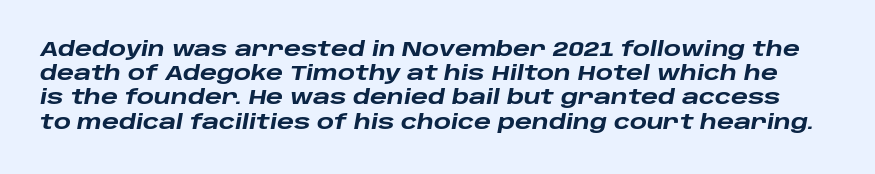
Q: Is the text bold? A: Yes.
Q: Is the text italic (slanted)? A: Yes, it leans right by about 10 degrees.
Q: Is the text underlined? A: No.
Q: Is the spacing between letters normal or unusually wide? A: Normal.
